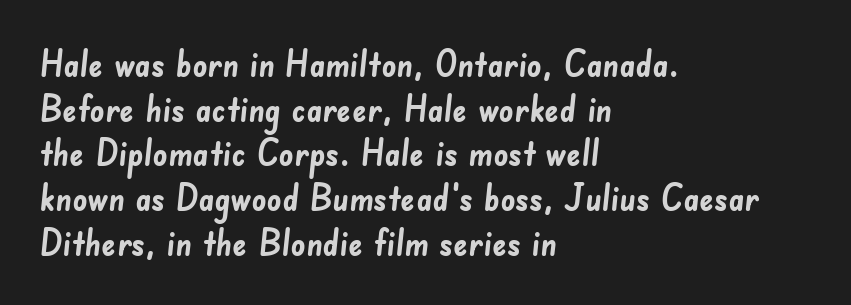
Q: Is the text bold? A: Yes.
Q: Is the typeface a serif or a sans-serif typeface? A: Sans-serif.
Q: Is the text underlined? A: No.
Q: How is the paragraph aligned? A: Left-aligned.
Q: Is the spacing between letters normal or unusually wide? A: Normal.
Q: Width (condensed, normal, or wide)? A: Normal.
Q: Stroke contrast? A: Low.
Q: x-height? A: Small.
Q: Monospaced? A: No.
